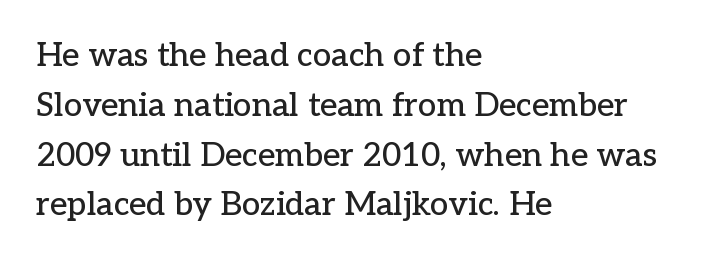
{"serif": "yes", "italic": "no", "width": "normal", "stroke_contrast": "low", "x_height": "medium", "monospaced": "no", "underline": "no", "align": "left", "line_spacing": "normal", "line_spacing_ratio": 1.51, "letter_spacing": "normal", "letter_spacing_em": 0.0, "glyph_px": 33}
